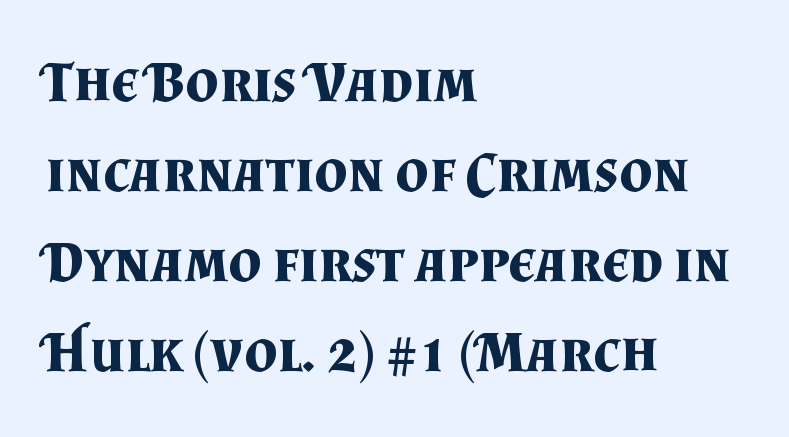
{"serif": "yes", "italic": "no", "bold": "yes", "weight": "bold", "width": "normal", "stroke_contrast": "medium", "x_height": "small", "monospaced": "no", "underline": "no", "align": "left", "line_spacing": "normal", "line_spacing_ratio": 1.55, "letter_spacing": "normal", "letter_spacing_em": 0.0, "glyph_px": 58}
